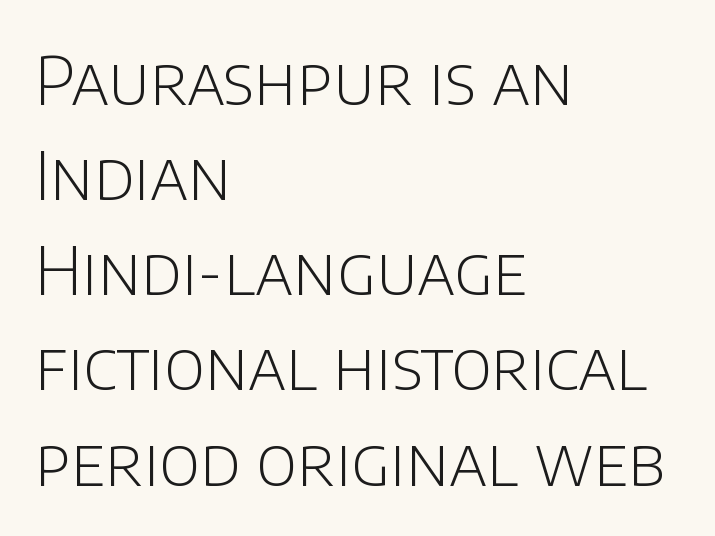
All the whitespace from short lines collects on the right. The letters sit at their default tracking, neither squeezed nor spread. A quiet, ordinary-to-light weight characterises the typeface. The letters stand straight up with perfectly vertical stems. The passage shown is typed in a proportional face where columns would drift.
